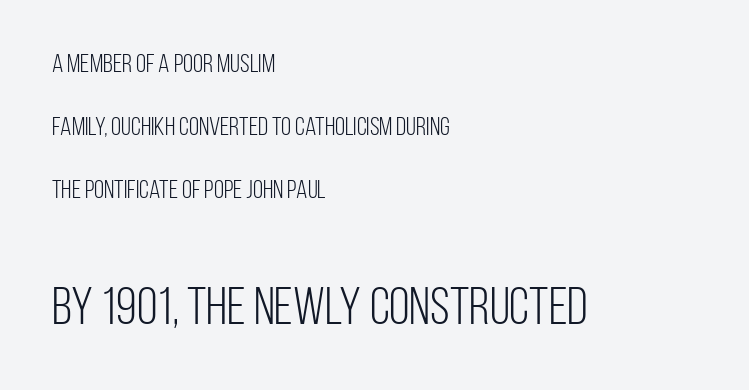
Q: Is the text bold? A: No.
Q: Is the text italic (slanted)? A: No, it is upright.
Q: Is the typeface a serif or a sans-serif typeface? A: Sans-serif.
Q: Is the text underlined? A: No.
Q: How is the paragraph aligned? A: Left-aligned.
Q: Is the spacing between letters normal or unusually wide? A: Normal.
Q: Is the spacing between lines tight, normal or loose? A: Loose.
Q: Which block of text is set in a larger size, the first (top) or the second (bottom)? A: The second (bottom) one.
Q: Width (condensed, normal, or wide)? A: Condensed.
Q: Stroke contrast? A: Low.
Q: x-height? A: Large.
Q: Monospaced? A: No.
